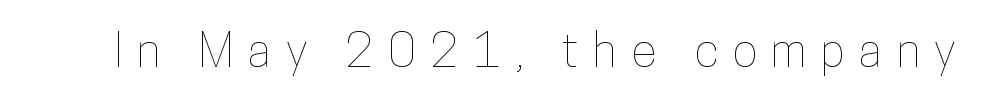
The image shows 47 px condensed type, upright; set unusually wide letter spacing (+0.31 em), not underlined; low stroke contrast and a medium x-height.
